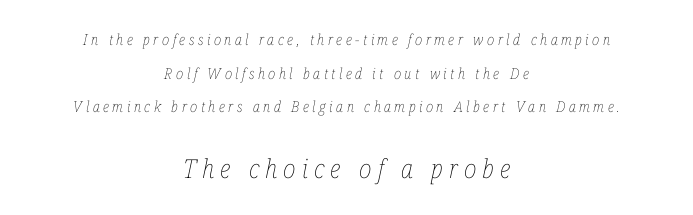
The image shows 26 px text type, italic (leaning right); set centered, loose line spacing (2.25x), unusually wide letter spacing (+0.23 em), not underlined; the second (bottom) block is 1.73x larger.
